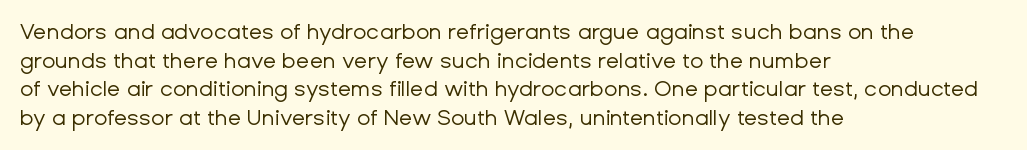
Check the space under the baseline: it is left empty. Characters follow at the spacing the type designer built in. These glyphs show unthickened strokes, regular width or finer. This is the regular roman posture of the typeface. A typesetter would call this leading conventional body-copy spacing. The compositor pushed each line to the left boundary.
